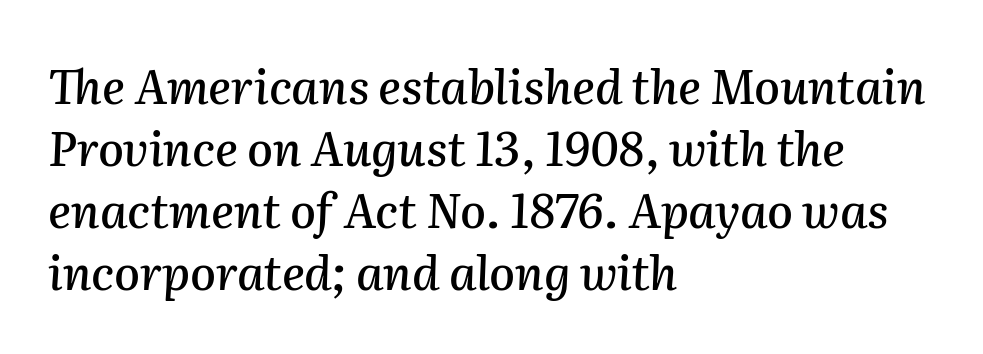
{"italic": "yes", "lean": "right", "slant_degrees": 2, "width": "normal", "stroke_contrast": "medium", "x_height": "medium", "monospaced": "no", "underline": "no", "align": "left", "line_spacing": "normal", "line_spacing_ratio": 1.32, "letter_spacing": "normal", "letter_spacing_em": 0.0, "glyph_px": 47}
